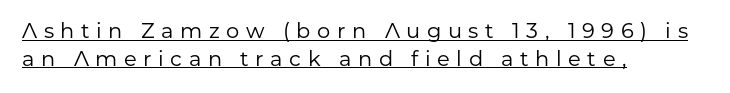
In designer terms, the underline attribute is active on this setting. The weight tops out at a normal text grade. The vertical gap from one line to the next is medium. The passage is arranged the way most books set body copy — flush left.
